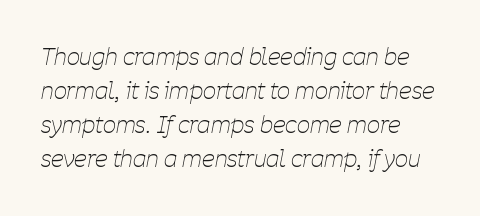
{"italic": "yes", "lean": "right", "slant_degrees": 11, "bold": "no", "underline": "no", "line_spacing": "normal", "line_spacing_ratio": 1.48, "letter_spacing": "normal", "letter_spacing_em": 0.0, "glyph_px": 23}
